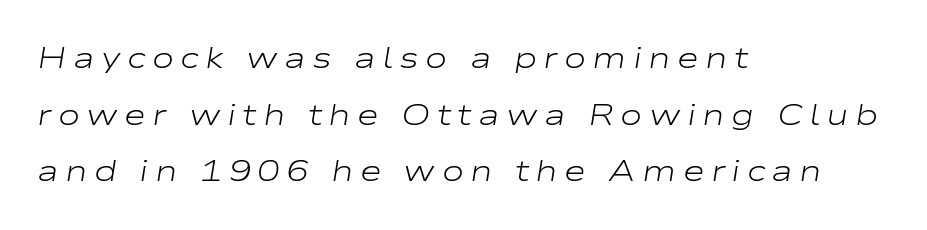
The specimen omits any rule beneath the text block's lines. Here the designer chose a conventional face with non-uniform glyph widths. This is oblique type, the kind used for emphasis or titles. Summary of weight: not heavy and not bold.
